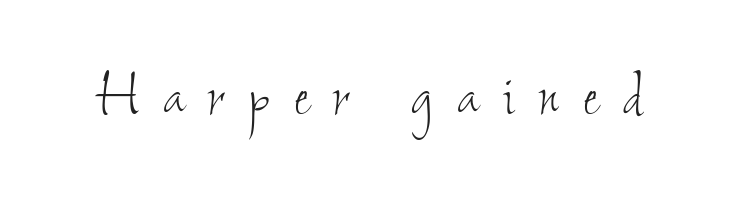
{"bold": "no", "weight": "thin", "width": "condensed", "stroke_contrast": "low", "x_height": "small", "monospaced": "no", "underline": "no", "letter_spacing": "wide", "letter_spacing_em": 0.35, "glyph_px": 72}
